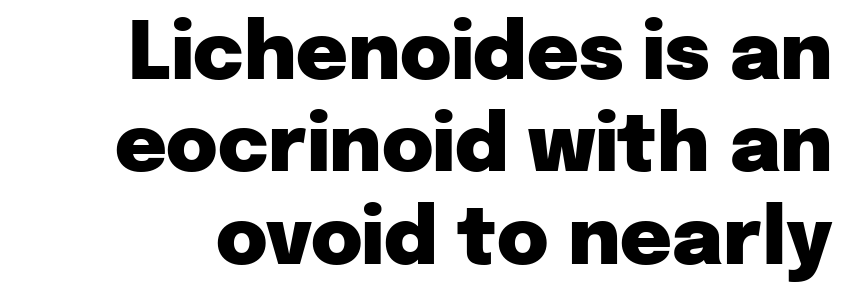
The letters sit at their default tracking, neither squeezed nor spread. You could not count columns in this text — the font is proportionally spaced. A sans-serif font was chosen for this passage. A bare baseline throughout the passage. A roman cut, with each character standing at attention.
